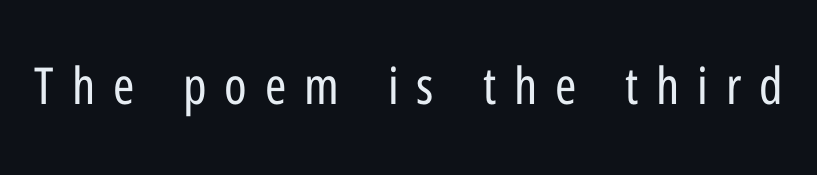
Q: Is the text bold? A: No.
Q: Is the text italic (slanted)? A: No, it is upright.
Q: Is the typeface a serif or a sans-serif typeface? A: Sans-serif.
Q: Is the text underlined? A: No.
Q: Is the spacing between letters normal or unusually wide? A: Unusually wide.
Q: Width (condensed, normal, or wide)? A: Condensed.
Q: Stroke contrast? A: Low.
Q: x-height? A: Medium.
Q: Monospaced? A: No.
